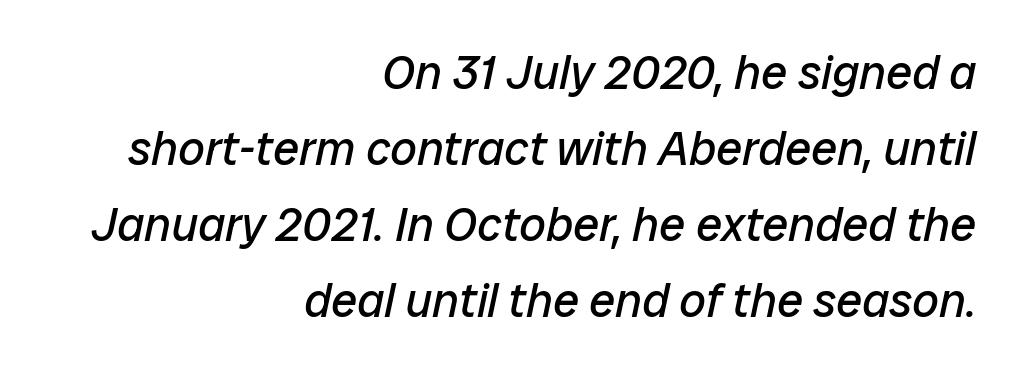
Q: Is the text bold? A: No.
Q: Is the text italic (slanted)? A: Yes, it leans right by about 12 degrees.
Q: Is the text underlined? A: No.
Q: How is the paragraph aligned? A: Right-aligned.
Q: Is the spacing between letters normal or unusually wide? A: Normal.
Q: Is the spacing between lines tight, normal or loose? A: Normal.
Q: Width (condensed, normal, or wide)? A: Normal.
Q: Stroke contrast? A: Low.
Q: x-height? A: Medium.
Q: Monospaced? A: No.
